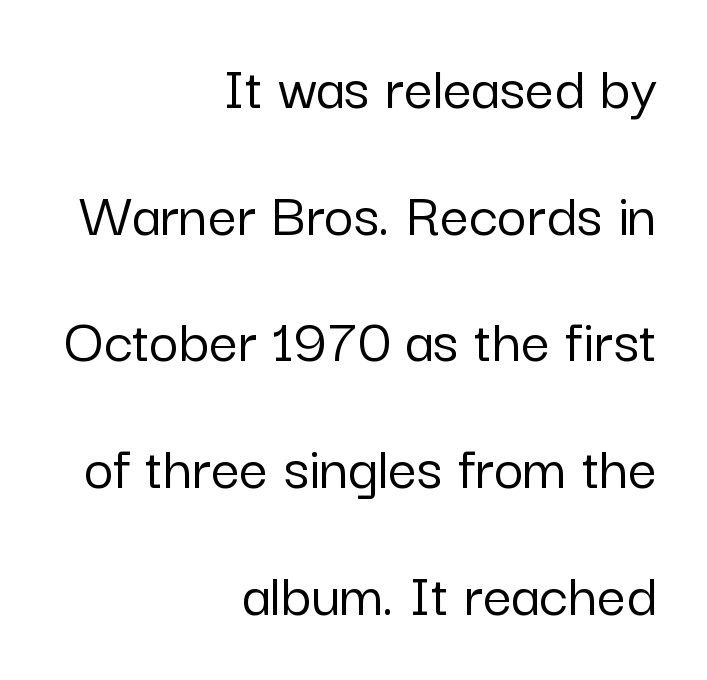
Each word holds together tightly as a unit, with standard inter-letter gaps. Letterform terminals end flat and unadorned throughout the passage. No italicization has been applied; the sample stays upright. Just letters on the line, the space beneath them empty. This sample has the flowing, uneven cadence of proportional lettering. Vertically, the passage feels expansive, rows floating well apart.
